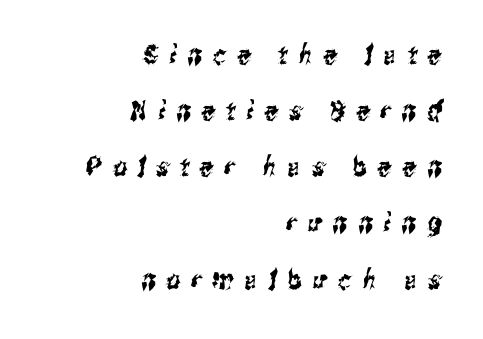
Words appear elongated and porous because spacing is wide. Lines of text with bare space underneath. Each line ends at the same right margin while the left side varies. The lines are spread far apart with generous leading.
